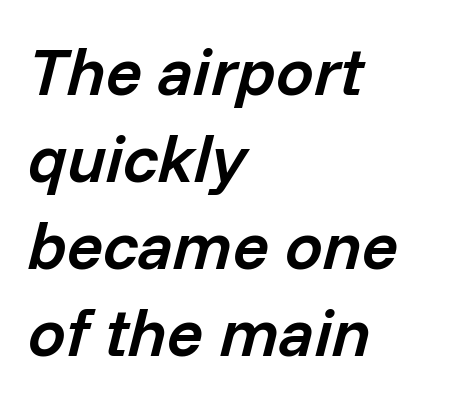
Line spacing here is normal. These lines are set flush left with a ragged right edge. The passage shown is typed in a proportional face where columns would drift. Underline: absent. The letters are semibold — heavier than regular but short of a full bold.
